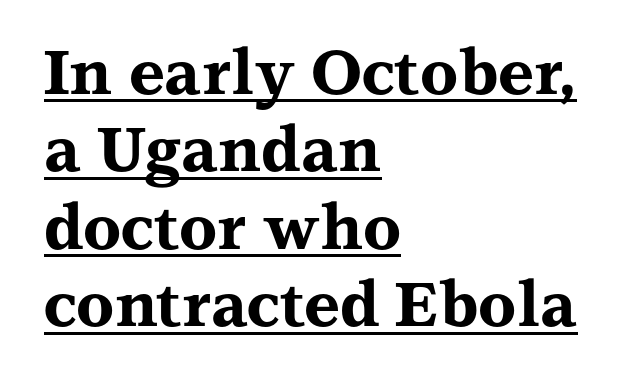
The image shows 62 px bold, wide serif type, upright; set left-aligned, normal line spacing (1.25x), normal letter spacing, underlined; medium stroke contrast and a medium x-height.
